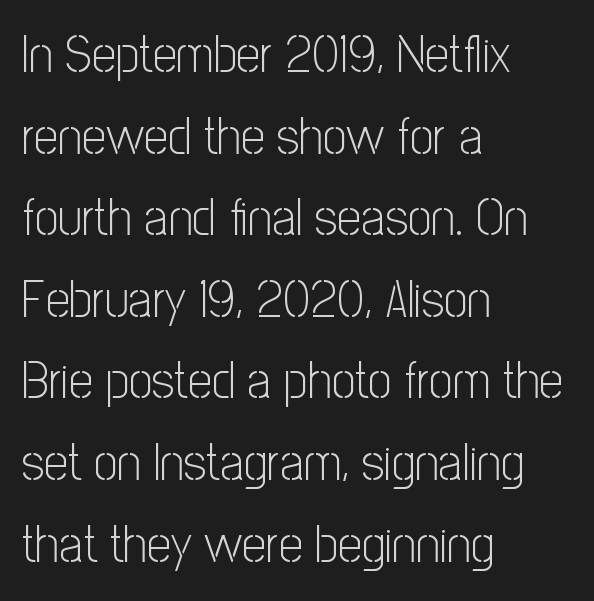
{"serif": "no", "italic": "no", "bold": "no", "weight": "light", "width": "condensed", "stroke_contrast": "low", "x_height": "medium", "monospaced": "no", "underline": "no", "align": "left", "line_spacing": "normal", "line_spacing_ratio": 1.54, "letter_spacing": "normal", "letter_spacing_em": 0.0, "glyph_px": 53}
